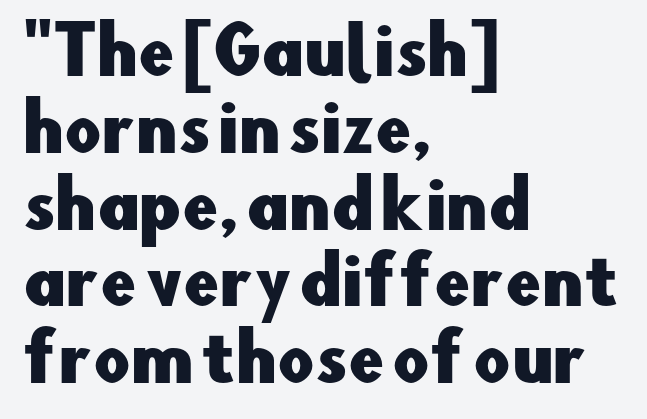
Q: Is the text italic (slanted)? A: No, it is upright.
Q: Is the typeface a serif or a sans-serif typeface? A: Sans-serif.
Q: Is the text underlined? A: No.
Q: How is the paragraph aligned? A: Left-aligned.
Q: Is the spacing between letters normal or unusually wide? A: Normal.
Q: Width (condensed, normal, or wide)? A: Normal.
Q: Stroke contrast? A: Low.
Q: x-height? A: Small.
Q: Monospaced? A: No.
